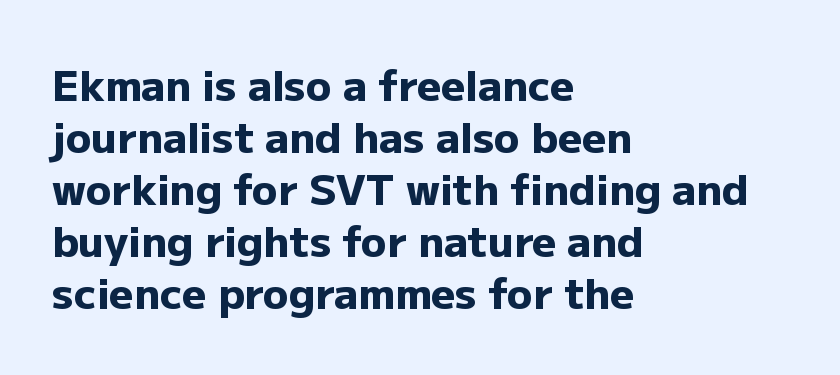
The image shows 42 px heavy sans-serif type, upright; set left-aligned, line spacing 1.24x, normal letter spacing, not underlined; low stroke contrast and a medium x-height.
